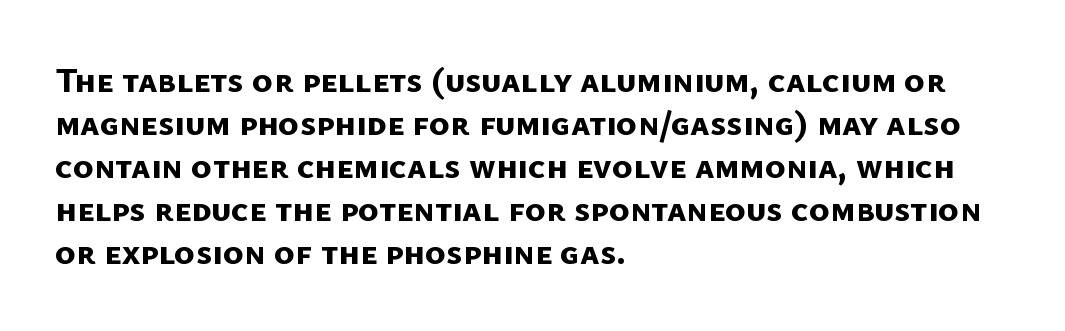
The type family on display is of the sans-serif kind. Anything drawn beneath the words? Only blank space. Horizontal alignment here is leftward, the default for most running prose. No extra tracking has been applied to these lines. Weight: bold.
